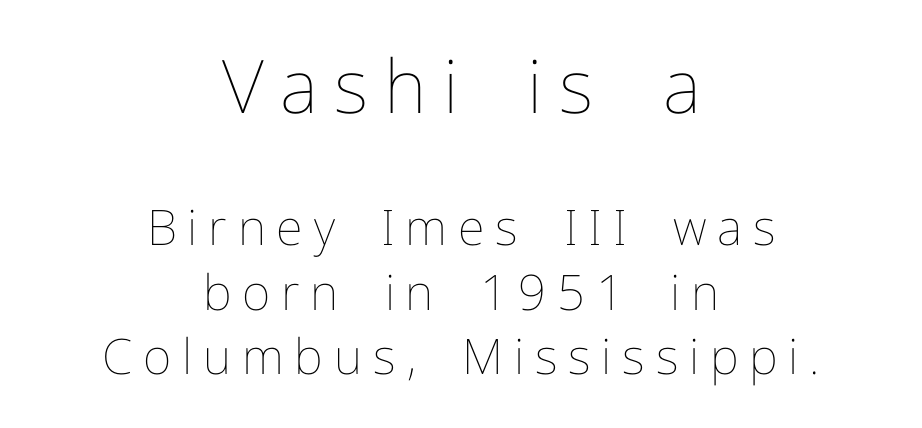
Posture: straight, roman, zero tilt. The area under the type is left untouched. Each word looks stretched out because of the extra space between its letters. Each letter keeps its own natural width here, so spacing adapts to shape.
